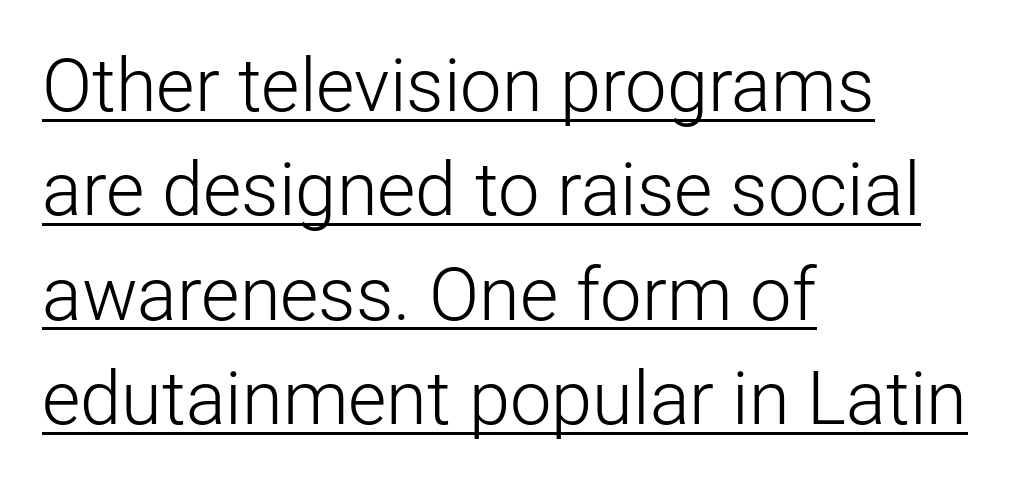
Q: Is the text bold? A: No.
Q: Is the text italic (slanted)? A: No, it is upright.
Q: Is the typeface a serif or a sans-serif typeface? A: Sans-serif.
Q: Is the text underlined? A: Yes.
Q: How is the paragraph aligned? A: Left-aligned.
Q: Is the spacing between letters normal or unusually wide? A: Normal.
Q: Is the spacing between lines tight, normal or loose? A: Normal.
Q: Width (condensed, normal, or wide)? A: Normal.
Q: Stroke contrast? A: Low.
Q: x-height? A: Medium.
Q: Monospaced? A: No.
